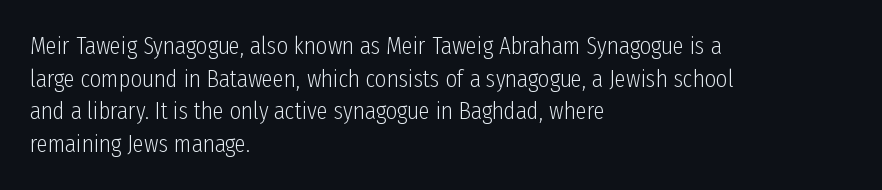
What's the leading like? Ordinary, nothing unusual. The passage shown has conventional tracking throughout. The typography opts for an upright posture over an oblique one. The passage is arranged the way most books set body copy — flush left.
